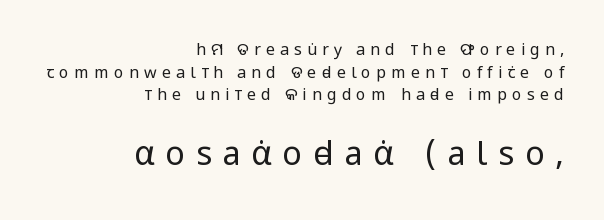
The image shows 33 px regular-weight, condensed sans-serif type, upright; set right-aligned, normal line spacing (1.41x), unusually wide letter spacing (+0.32 em), not underlined; the second (bottom) block is 2.06x larger; low stroke contrast and a large x-height.
